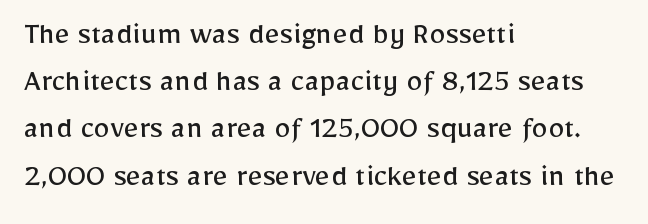
Stroke mass is kept to a normal reading level or below. Nobody drew a line under any word here. The line-height multiplier appears to be the usual default. Check where the strokes stop: nothing finishes them off — pure sans.
